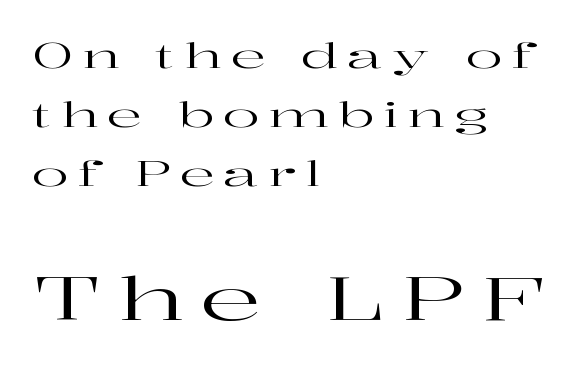
Q: Is the text italic (slanted)? A: No, it is upright.
Q: Is the typeface a serif or a sans-serif typeface? A: Serif.
Q: Is the text underlined? A: No.
Q: How is the paragraph aligned? A: Left-aligned.
Q: Is the spacing between letters normal or unusually wide? A: Unusually wide.
Q: Which block of text is set in a larger size, the first (top) or the second (bottom)? A: The second (bottom) one.
Q: Width (condensed, normal, or wide)? A: Wide.
Q: Stroke contrast? A: High.
Q: x-height? A: Medium.
Q: Monospaced? A: No.
